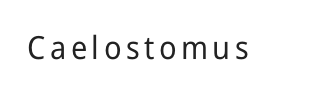
The image shows 32 px condensed sans-serif type, upright; set not underlined; low stroke contrast and a medium x-height.
